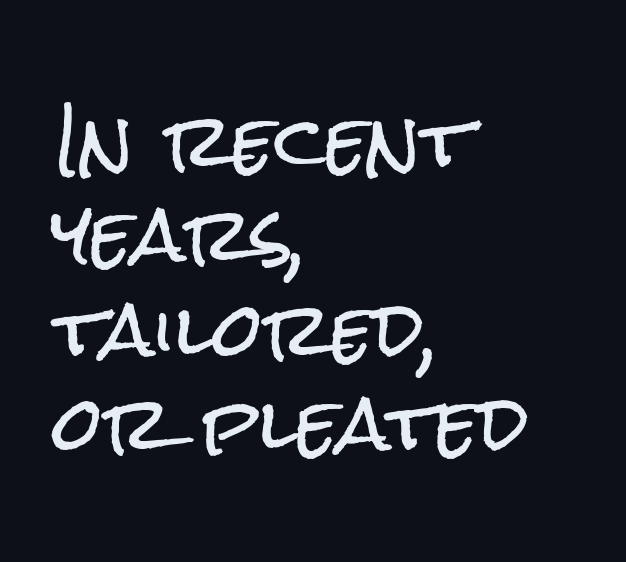
{"serif": "no", "italic": "no", "width": "condensed", "stroke_contrast": "low", "x_height": "medium", "monospaced": "no", "underline": "no", "align": "left", "line_spacing": "normal", "line_spacing_ratio": 1.31, "letter_spacing": "normal", "letter_spacing_em": 0.0, "glyph_px": 72}
